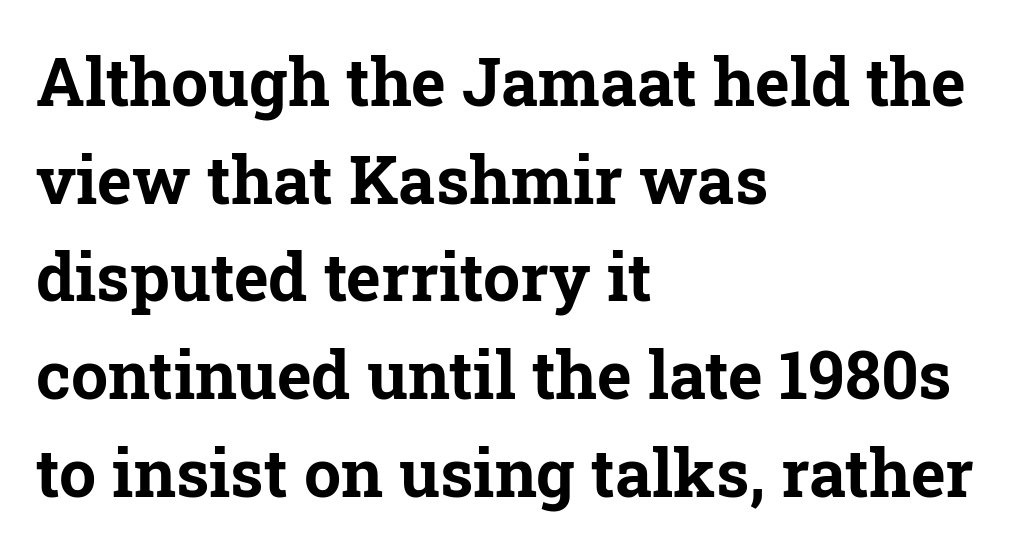
{"serif": "yes", "italic": "no", "bold": "yes", "weight": "bold", "width": "normal", "stroke_contrast": "low", "x_height": "medium", "monospaced": "no", "underline": "no", "align": "left", "line_spacing": "normal", "line_spacing_ratio": 1.48, "letter_spacing": "normal", "letter_spacing_em": 0.0, "glyph_px": 66}
